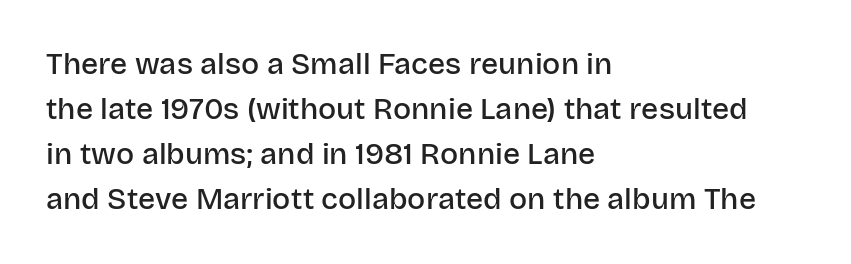
The image shows 30 px semibold sans-serif type, upright; set left-aligned, normal line spacing (1.5x), normal letter spacing, not underlined; low stroke contrast and a large x-height.
